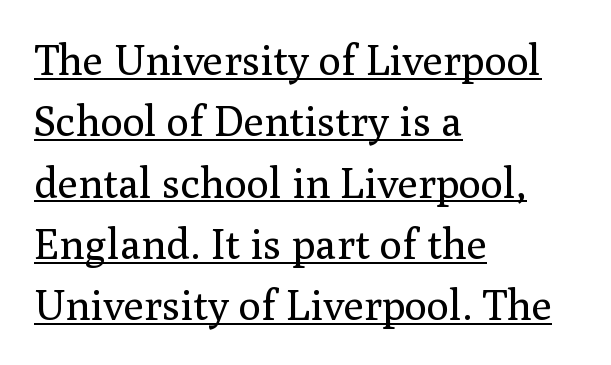
One glance says typical: line gaps are just what's usual. Decoration check: the copy is underlined. Words appear dense and cohesive because spacing is normal. This rendering employs a face with finishing strokes, i.e., a serif.
